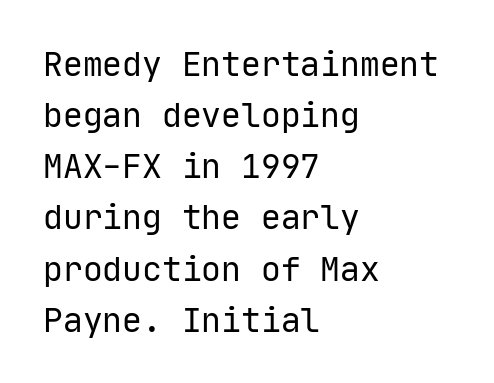
{"serif": "no", "italic": "no", "bold": "no", "weight": "regular", "width": "normal", "stroke_contrast": "low", "x_height": "medium", "monospaced": "yes", "underline": "no", "align": "left", "line_spacing": "normal", "line_spacing_ratio": 1.55, "letter_spacing": "normal", "letter_spacing_em": 0.0, "glyph_px": 33}
